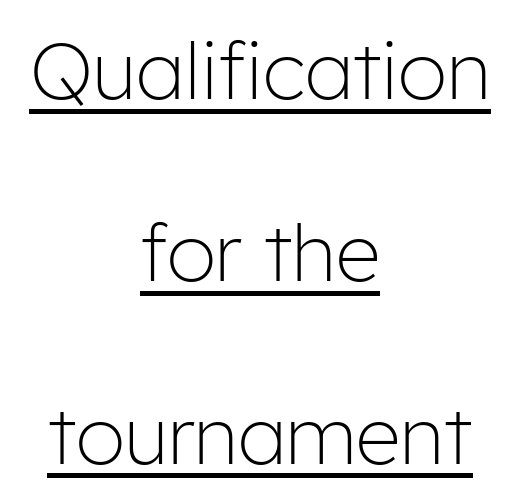
{"serif": "no", "italic": "no", "bold": "no", "weight": "light", "width": "normal", "stroke_contrast": "low", "x_height": "medium", "monospaced": "no", "underline": "yes", "align": "center", "line_spacing": "loose", "line_spacing_ratio": 2.31, "letter_spacing": "normal", "letter_spacing_em": 0.0, "glyph_px": 79}
